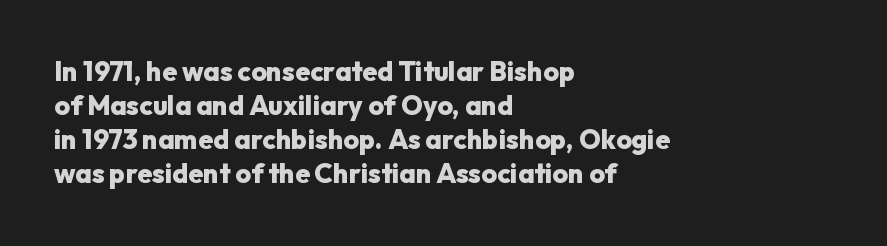
Q: Is the text bold? A: Yes.
Q: Is the text italic (slanted)? A: No, it is upright.
Q: Is the text underlined? A: No.
Q: How is the paragraph aligned? A: Left-aligned.
Q: Is the spacing between letters normal or unusually wide? A: Normal.
Q: Is the spacing between lines tight, normal or loose? A: Normal.
